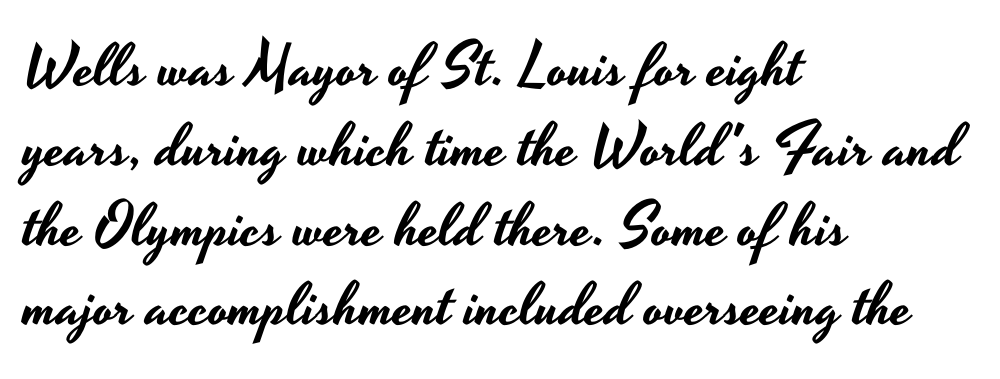
Observe the ordinary spacing: letters are neighbours, not strangers. Check where the strokes stop: nothing finishes them off — pure sans. No word sits above an underline. The lines are quadded left. One glance says typical: line gaps are just what's usual.
